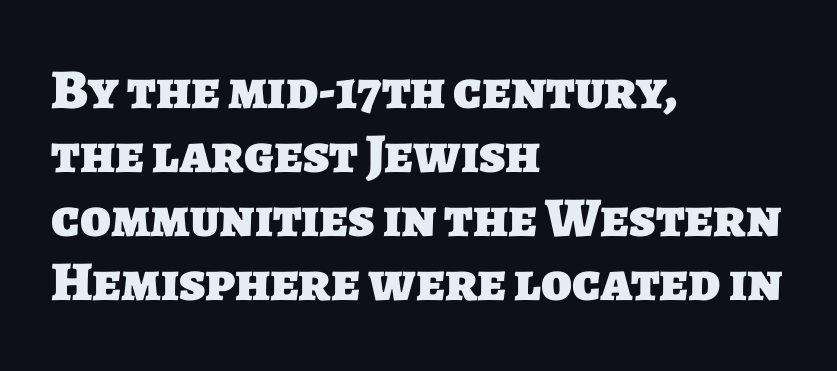
{"serif": "no", "bold": "yes", "weight": "heavy", "width": "normal", "stroke_contrast": "low", "x_height": "large", "monospaced": "no", "underline": "no", "align": "left", "line_spacing": "tight", "line_spacing_ratio": 1.14, "letter_spacing": "normal", "letter_spacing_em": 0.0, "glyph_px": 56}
